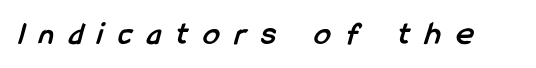
Does extra space separate the letters? Yes, quite a lot of it. Unlike a traditional serif, this face leaves its strokes unadorned. Each glyph is drawn with heavy, bold strokes. Words float on clear page, feet unadorned. Each letter keeps its own natural width here, so spacing adapts to shape.
